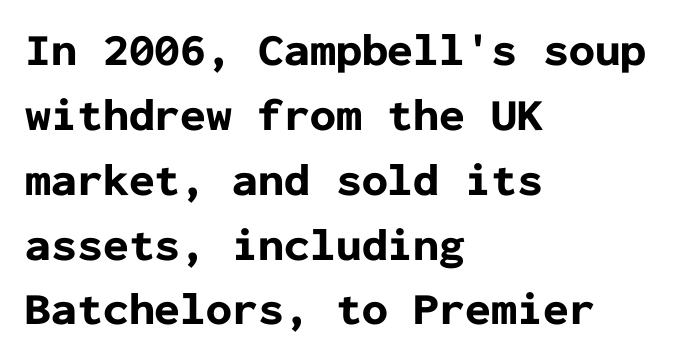
The rendering keeps characters at their native spacing. The lettering holds an erect, upright posture throughout. Each line starts at the same left margin while the right side varies. Examine the stroke ends and you'll find no serifs. Quick note: underline off. The characters look thick and weighty, a clear bold.
